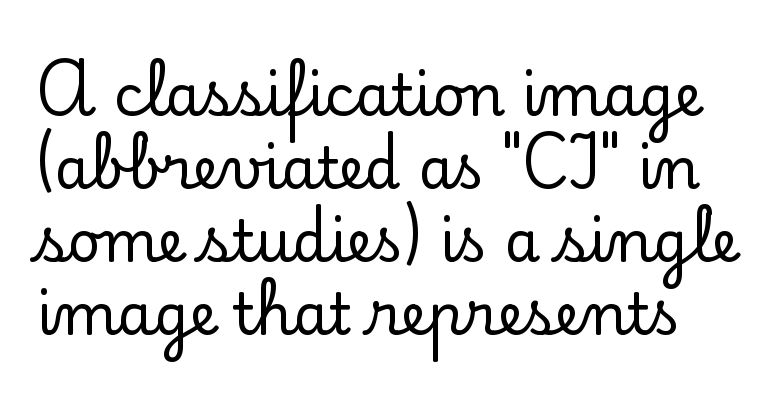
{"serif": "yes", "italic": "no", "width": "normal", "stroke_contrast": "low", "x_height": "small", "monospaced": "no", "underline": "no", "line_spacing": "normal", "line_spacing_ratio": 1.28, "letter_spacing": "normal", "letter_spacing_em": 0.0, "glyph_px": 57}
